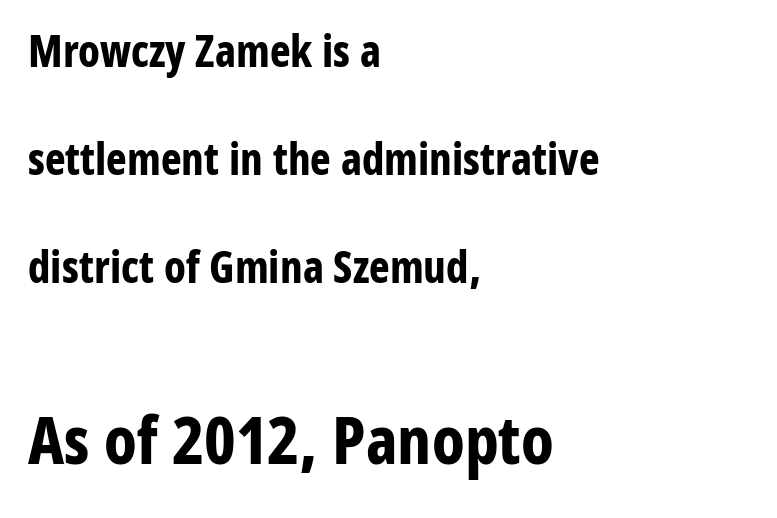
{"serif": "no", "italic": "no", "bold": "yes", "weight": "bold", "width": "condensed", "stroke_contrast": "low", "x_height": "medium", "monospaced": "no", "underline": "no", "align": "left", "line_spacing": "loose", "line_spacing_ratio": 2.46, "letter_spacing": "normal", "letter_spacing_em": 0.0, "larger_block": "second", "size_ratio": 1.5, "glyph_px": 66}
